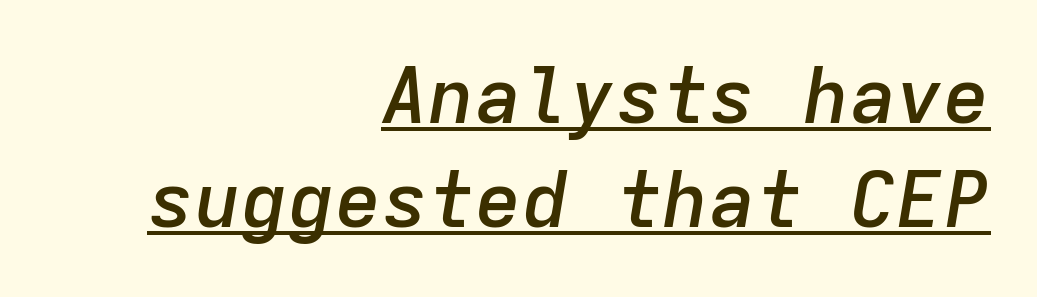
The image shows 78 px semibold type, italic (leaning right), monospaced; set right-aligned, normal line spacing (1.33x), normal letter spacing, underlined; low stroke contrast and a medium x-height.
